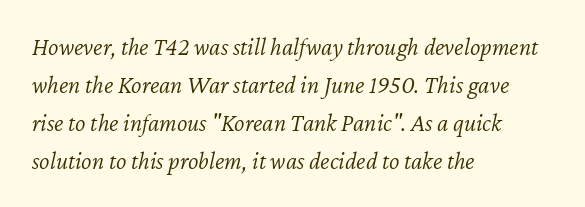
Q: Is the text bold? A: No.
Q: Is the text italic (slanted)? A: Yes, it leans right by about 12 degrees.
Q: Is the text underlined? A: No.
Q: How is the paragraph aligned? A: Left-aligned.
Q: Is the spacing between letters normal or unusually wide? A: Normal.
Q: Is the spacing between lines tight, normal or loose? A: Normal.
